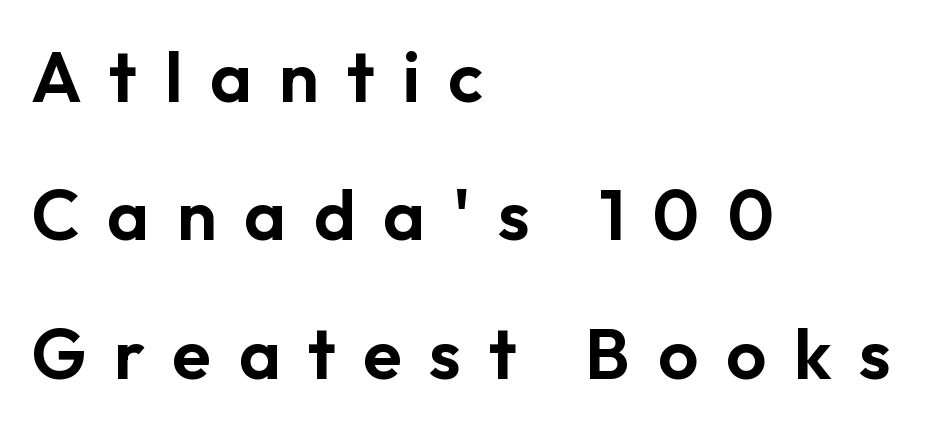
{"serif": "no", "italic": "no", "width": "normal", "stroke_contrast": "low", "x_height": "medium", "monospaced": "no", "underline": "no", "align": "left", "line_spacing": "loose", "line_spacing_ratio": 1.95, "letter_spacing": "wide", "letter_spacing_em": 0.39, "glyph_px": 71}
